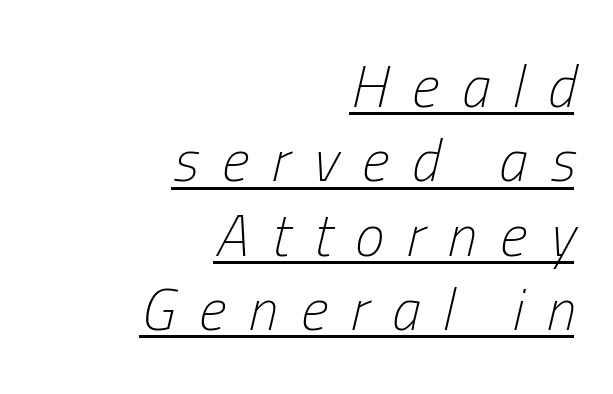
{"italic": "yes", "lean": "right", "slant_degrees": 13, "bold": "no", "weight": "light", "width": "condensed", "stroke_contrast": "low", "x_height": "medium", "monospaced": "no", "underline": "yes", "align": "right", "line_spacing": "normal", "line_spacing_ratio": 1.26, "letter_spacing": "wide", "letter_spacing_em": 0.39, "glyph_px": 59}
